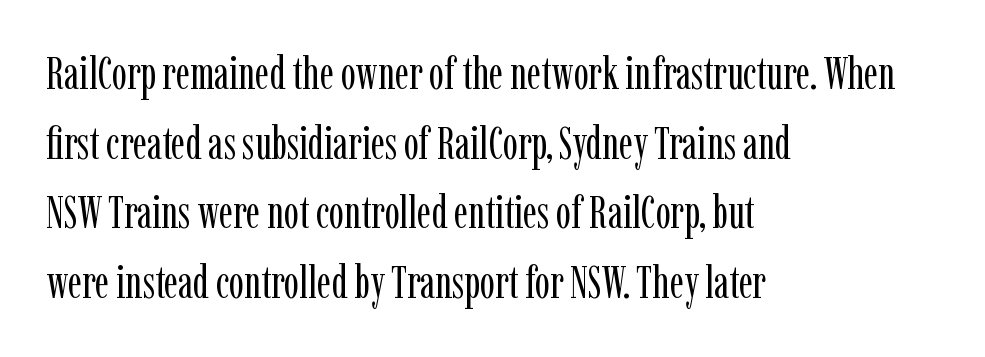
Rows of type keep a routine distance in the vertical direction. Stroke mass is kept to a normal reading level or below. Think of a printed novel: that variable character pitch is what you see here. Does the type have serifs? Yes, each stem ends in a small foot. Is there any slant? The stems are plumb.
